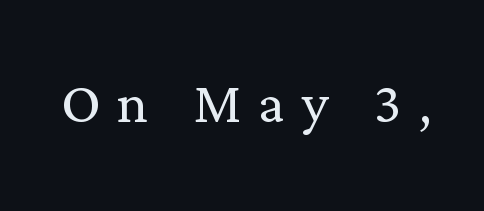
{"serif": "yes", "italic": "no", "bold": "no", "weight": "light", "width": "normal", "stroke_contrast": "low", "x_height": "medium", "monospaced": "no", "underline": "no", "letter_spacing": "wide", "letter_spacing_em": 0.23, "glyph_px": 73}
